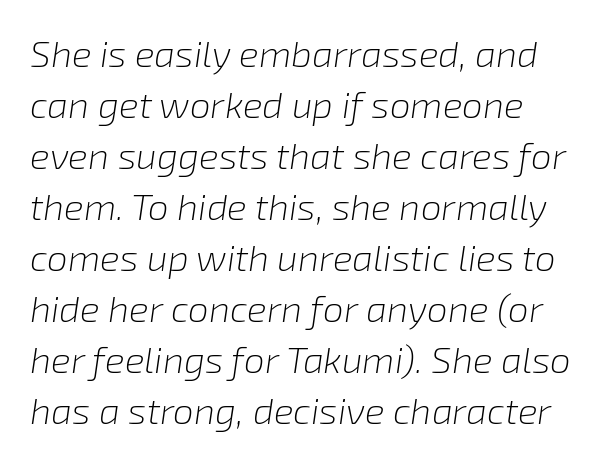
{"italic": "yes", "lean": "right", "slant_degrees": 8, "bold": "no", "weight": "light", "width": "normal", "stroke_contrast": "low", "x_height": "medium", "monospaced": "no", "underline": "no", "align": "left", "line_spacing": "normal", "line_spacing_ratio": 1.38, "letter_spacing": "normal", "letter_spacing_em": 0.0, "glyph_px": 37}
